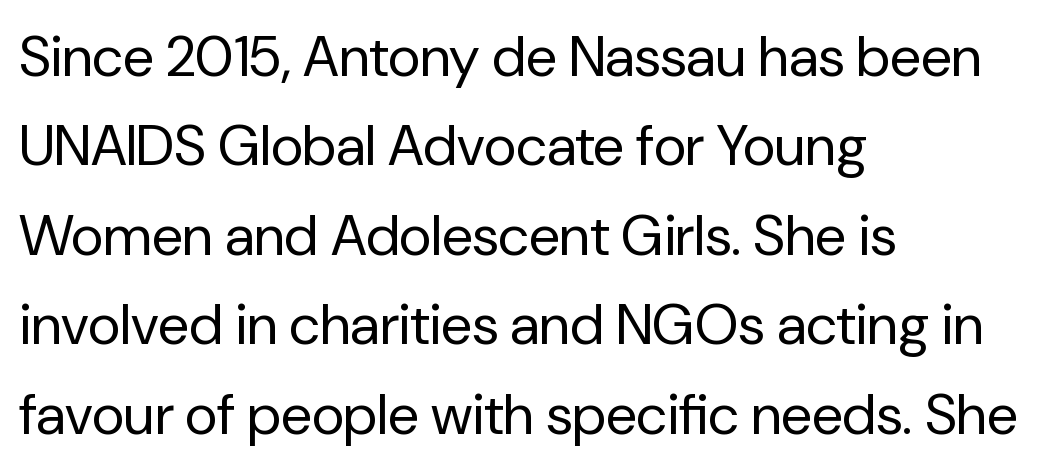
Q: Is the text bold? A: No.
Q: Is the text italic (slanted)? A: No, it is upright.
Q: Is the typeface a serif or a sans-serif typeface? A: Sans-serif.
Q: Is the text underlined? A: No.
Q: How is the paragraph aligned? A: Left-aligned.
Q: Is the spacing between letters normal or unusually wide? A: Normal.
Q: Is the spacing between lines tight, normal or loose? A: Normal.
Q: Width (condensed, normal, or wide)? A: Normal.
Q: Stroke contrast? A: Low.
Q: x-height? A: Medium.
Q: Monospaced? A: No.
